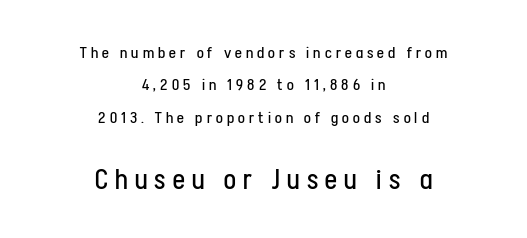
Short note: letters widely spaced. Block two is the big one; block one sits smaller above it. The passage shown is not bold in any degree. A great deal of white space separates one row of letters from the next. The type sits square on the baseline with zero lean.
